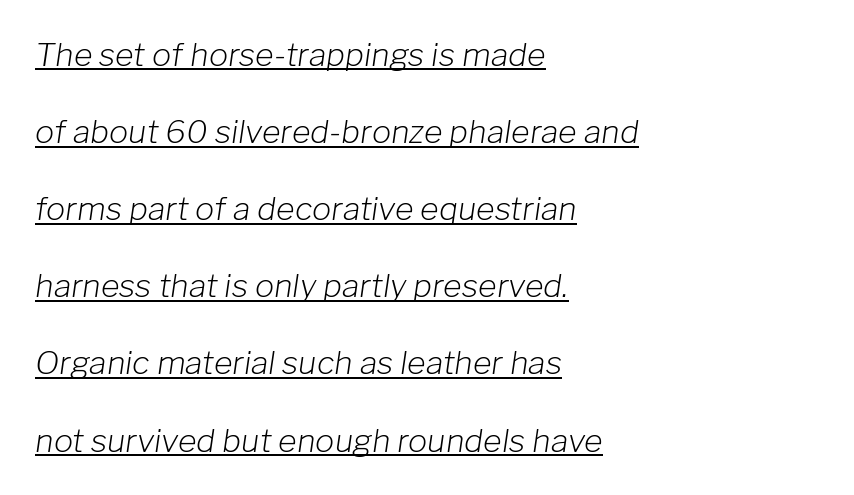
The image shows 32 px light type, italic (leaning right); set left-aligned, loose line spacing (2.41x), normal letter spacing, underlined; low stroke contrast and a medium x-height.
